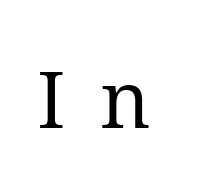
The image shows 79 px regular-weight serif type, upright; set unusually wide letter spacing (+0.44 em), not underlined; medium stroke contrast and a medium x-height.
